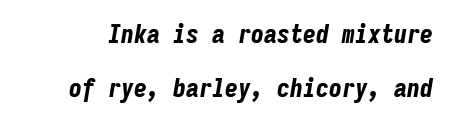
Glance below the letters and you will spot only blank space. Observe the ordinary spacing: letters are neighbours, not strangers. The block of text is sparse from top to bottom, with ample space between rows. The face used here has a pronounced slope to its letters. A dark, heavy texture on the line: the type is bold.
